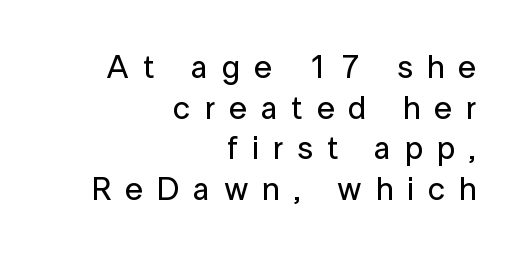
{"serif": "no", "italic": "no", "width": "normal", "stroke_contrast": "low", "x_height": "medium", "monospaced": "no", "underline": "no", "align": "right", "line_spacing": "normal", "line_spacing_ratio": 1.27, "letter_spacing": "wide", "letter_spacing_em": 0.44, "glyph_px": 32}
